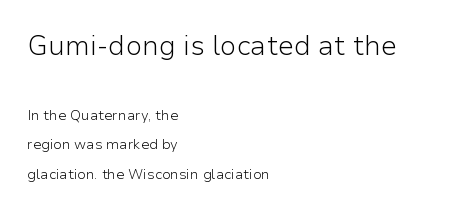
The image shows 27 px text type, upright; set left-aligned, loose line spacing (2.09x), normal letter spacing, not underlined; the first (top) block is 1.93x larger.
